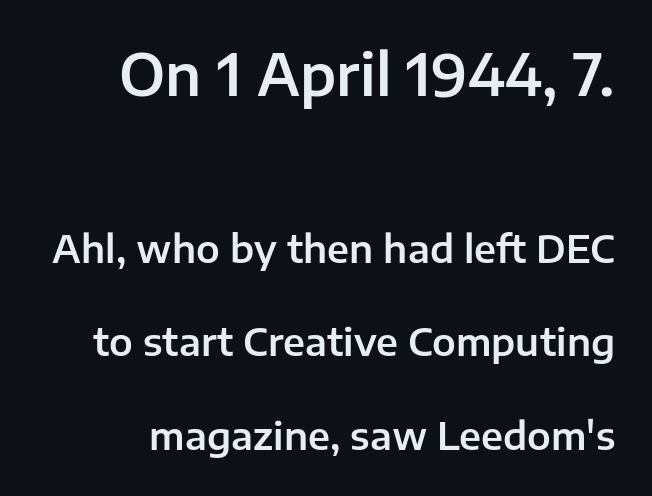
The image shows 57 px sans-serif type, upright; set loose line spacing (2.46x), normal letter spacing, not underlined; the first (top) block is 1.5x larger; low stroke contrast and a medium x-height.
